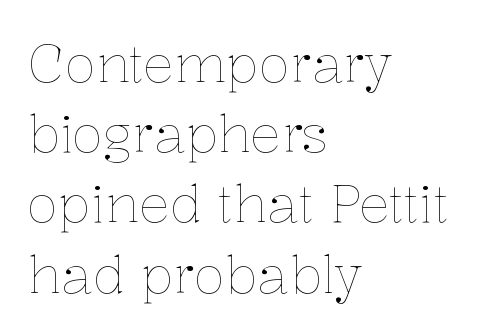
The image shows 52 px thin type, upright; set left-aligned, normal line spacing (1.35x), normal letter spacing, not underlined; low stroke contrast and a medium x-height.
